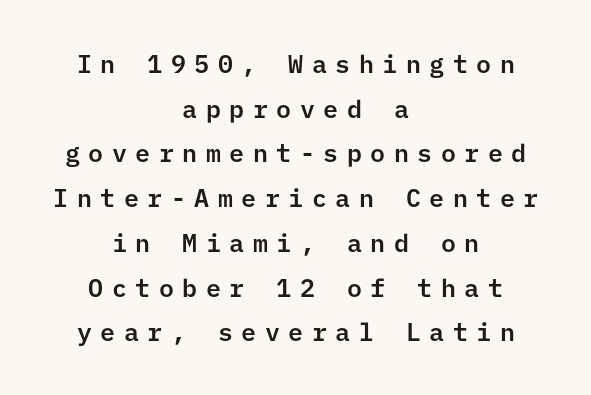
Q: Is the text italic (slanted)? A: No, it is upright.
Q: Is the text underlined? A: No.
Q: How is the paragraph aligned? A: Centered.
Q: Is the spacing between letters normal or unusually wide? A: Unusually wide.
